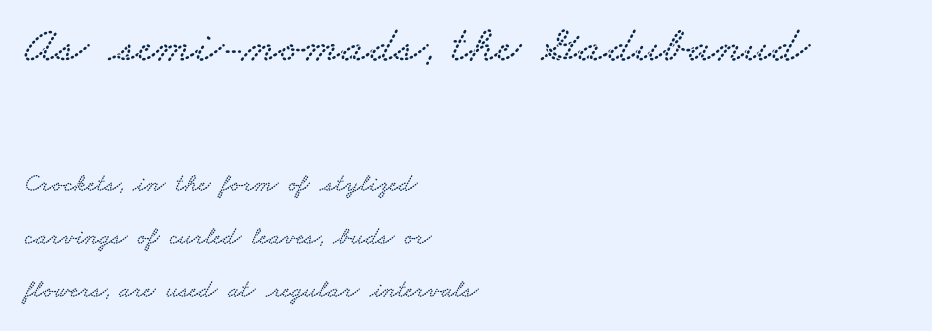
The emphasis by scale lands on block number one, above. Each line starts at the same left margin while the right side varies. This rendering employs a face with finishing strokes, i.e., a serif. Quick note: interline space is abundant.
